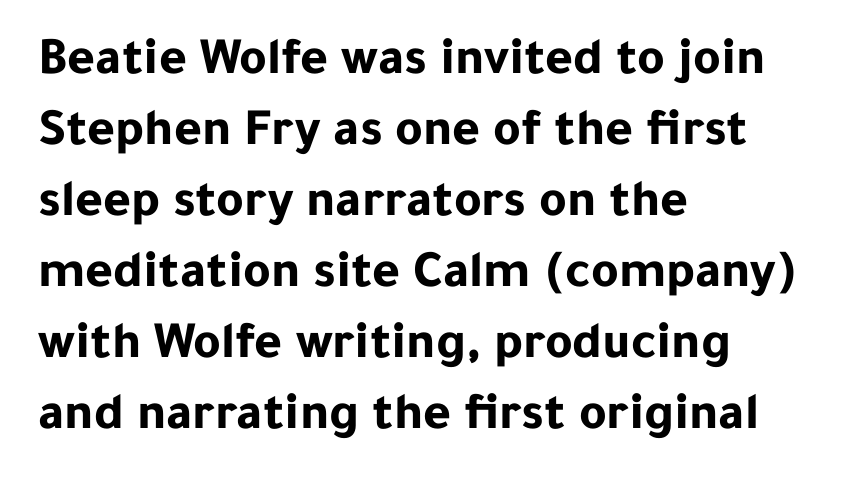
The image shows 53 px bold sans-serif type, upright; set left-aligned, normal line spacing (1.34x), normal letter spacing, not underlined; low stroke contrast and a medium x-height.
